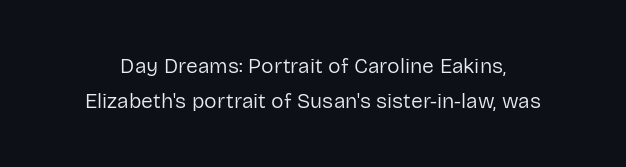
Here the glyphs are tracked normally, forming tight word shapes. Notice how descenders clear the ascenders below comfortably — that's standard leading. This is roman type, the default non-slanted kind. The strokes are not fattened; the text isn't bold.
